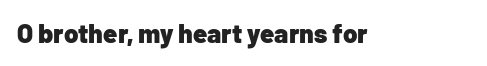
The image shows 26 px bold type, upright; set normal letter spacing, not underlined.
